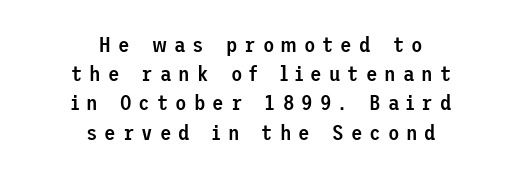
Q: Is the text bold? A: Semi-bold.
Q: Is the text italic (slanted)? A: No, it is upright.
Q: Is the text underlined? A: No.
Q: How is the paragraph aligned? A: Centered.
Q: Is the spacing between letters normal or unusually wide? A: Unusually wide.
Q: Is the spacing between lines tight, normal or loose? A: Normal.
